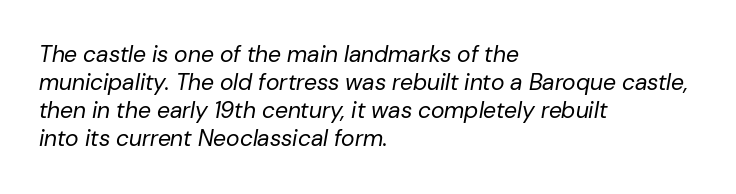
Q: Is the text bold? A: No.
Q: Is the text italic (slanted)? A: Yes, it leans right by about 10 degrees.
Q: Is the text underlined? A: No.
Q: How is the paragraph aligned? A: Left-aligned.
Q: Is the spacing between letters normal or unusually wide? A: Normal.
